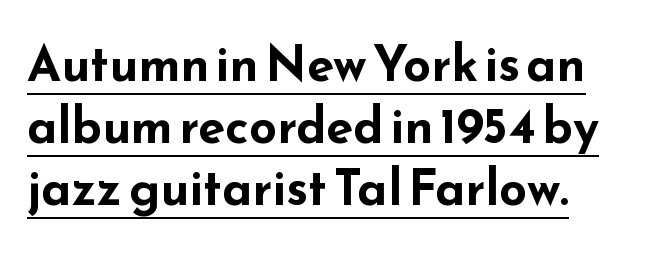
Q: Is the text bold? A: Yes.
Q: Is the text italic (slanted)? A: No, it is upright.
Q: Is the typeface a serif or a sans-serif typeface? A: Sans-serif.
Q: Is the text underlined? A: Yes.
Q: Is the spacing between letters normal or unusually wide? A: Normal.
Q: Is the spacing between lines tight, normal or loose? A: Normal.
Q: Width (condensed, normal, or wide)? A: Wide.
Q: Stroke contrast? A: Low.
Q: x-height? A: Small.
Q: Monospaced? A: No.
